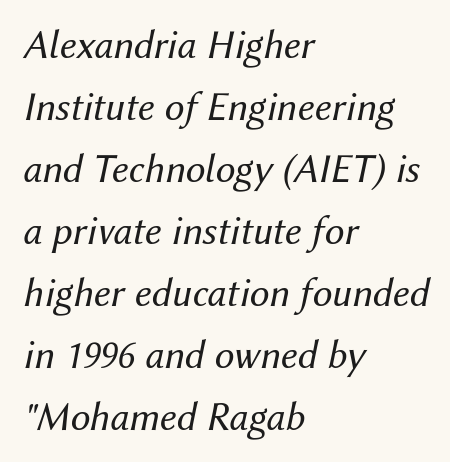
The rendering uses natural spacing where letterforms have individual widths. A typesetter would call this leading conventional body-copy spacing. The whole block is typeset with a tilt. Rule under the text: the space is simply empty.
